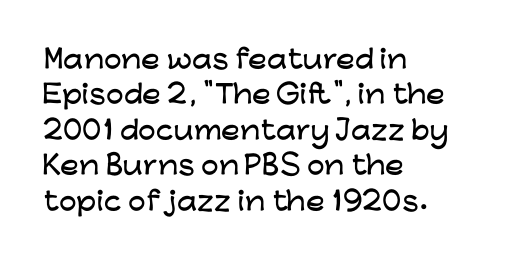
The line texture is even and compact thanks to regular tracking. Glance below the letters and you will spot only blank space. It's the straight-up-and-down kind of type. Each line starts at the same left margin while the right side varies. Reading down the column, the eye jumps a familiar distance to each next line.
